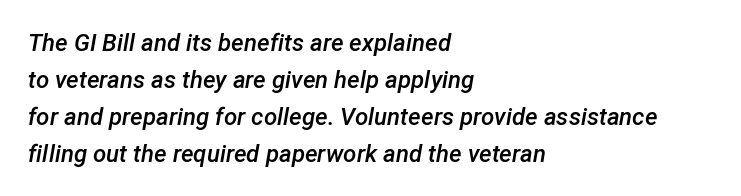
The image shows 24 px text type, italic (leaning right); set left-aligned, normal line spacing (1.54x), normal letter spacing, not underlined.
